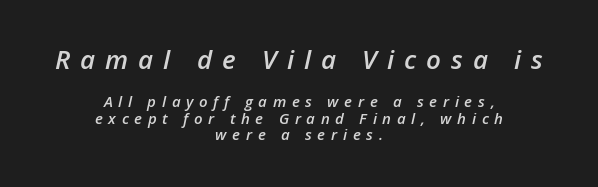
Is the type slanted? Yes — the strokes lean at a clear angle. Honestly, the letter spacing is so wide it's the main thing you notice. The paragraph has two soft edges and a firm central axis. No word sits above an underline. Whoever set this made the first block the dominant, larger element. Is there much room between lines? No — they nearly touch.
